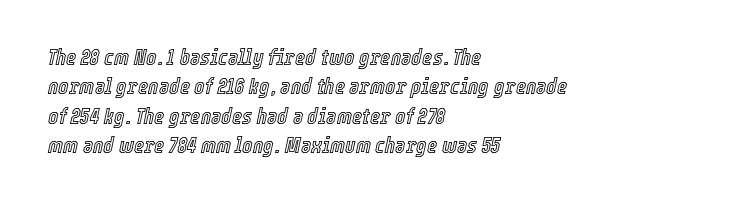
Q: Is the text italic (slanted)? A: Yes, it leans right by about 12 degrees.
Q: Is the text underlined? A: No.
Q: How is the paragraph aligned? A: Left-aligned.
Q: Is the spacing between letters normal or unusually wide? A: Normal.
Q: Is the spacing between lines tight, normal or loose? A: Normal.
